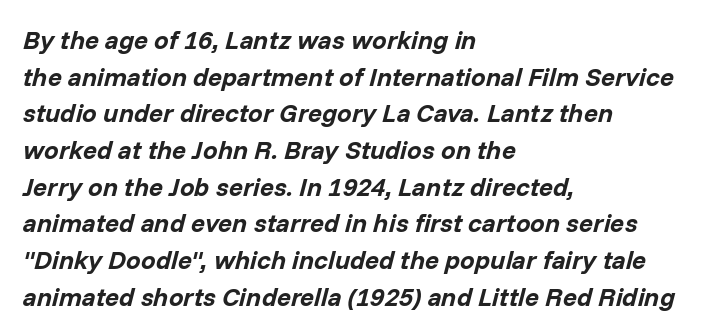
Q: Is the text bold? A: Yes.
Q: Is the text italic (slanted)? A: Yes, it leans right by about 14 degrees.
Q: Is the text underlined? A: No.
Q: How is the paragraph aligned? A: Left-aligned.
Q: Is the spacing between letters normal or unusually wide? A: Normal.
Q: Is the spacing between lines tight, normal or loose? A: Normal.
